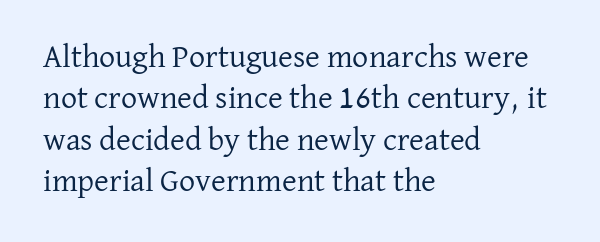
Q: Is the text bold? A: No.
Q: Is the text italic (slanted)? A: No, it is upright.
Q: Is the typeface a serif or a sans-serif typeface? A: Serif.
Q: Is the text underlined? A: No.
Q: How is the paragraph aligned? A: Left-aligned.
Q: Is the spacing between letters normal or unusually wide? A: Normal.
Q: Is the spacing between lines tight, normal or loose? A: Normal.
Q: Width (condensed, normal, or wide)? A: Normal.
Q: Stroke contrast? A: Low.
Q: x-height? A: Medium.
Q: Monospaced? A: No.
